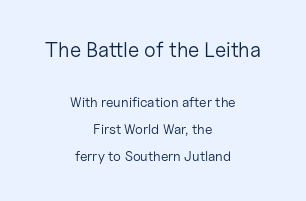
The image shows 21 px text type, upright; set centered, loose line spacing (1.92x), normal letter spacing, not underlined; the first (top) block is 1.5x larger.
